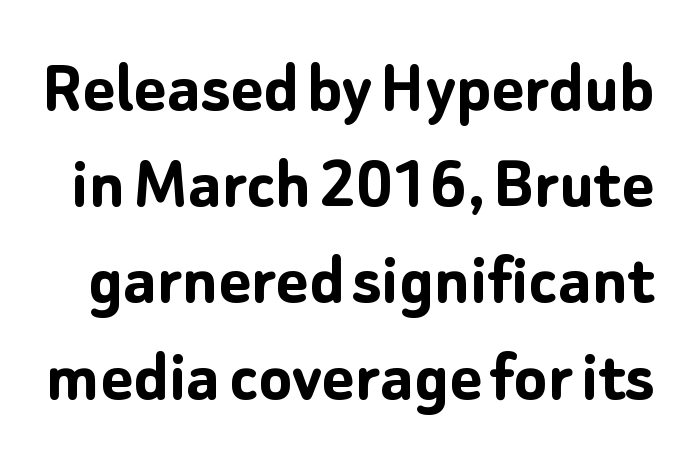
{"serif": "no", "italic": "no", "bold": "yes", "weight": "semibold", "width": "normal", "stroke_contrast": "low", "x_height": "medium", "monospaced": "no", "underline": "no", "line_spacing": "normal", "line_spacing_ratio": 1.25, "letter_spacing": "normal", "letter_spacing_em": 0.0, "glyph_px": 77}
